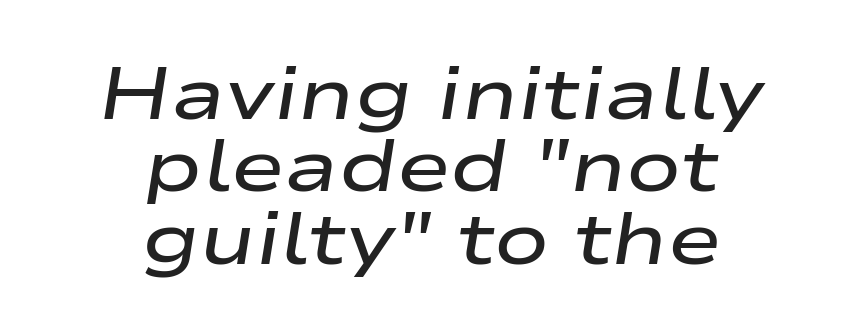
The whitespace from short lines is split evenly between both sides. The space beneath each line is pristine and unruled. These lines were composed using italics. Semibold letterforms, between regular and bold. This rendering leaves character spacing at its baseline value.
